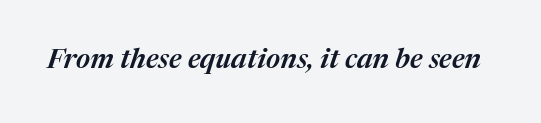
Q: Is the text bold? A: Semi-bold.
Q: Is the text italic (slanted)? A: Yes, it leans right by about 17 degrees.
Q: Is the text underlined? A: No.
Q: Is the spacing between letters normal or unusually wide? A: Normal.
Q: Width (condensed, normal, or wide)? A: Normal.
Q: Stroke contrast? A: Medium.
Q: x-height? A: Medium.
Q: Monospaced? A: No.
